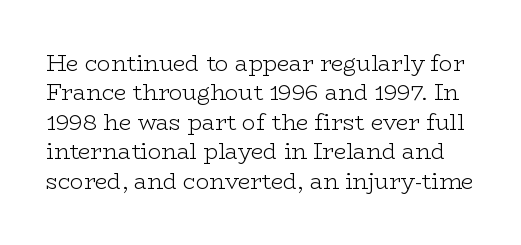
Vertical strokes here are truly vertical. The gaps between neighbouring characters are ordinary and unremarkable. Is the type heavy? It reads as light-to-regular instead. The passage shown stacks its lines at a standard gap. Letters rest on an invisible, unmarked baseline.
